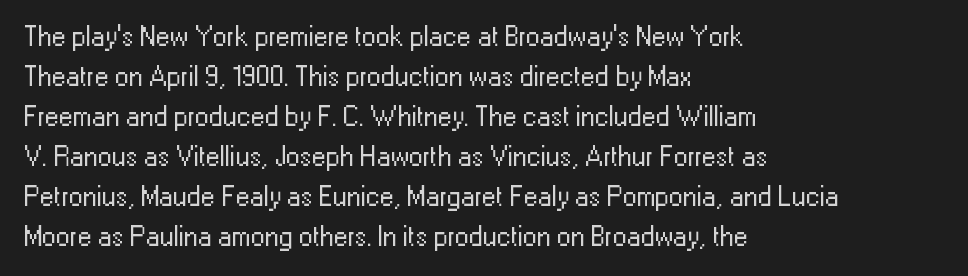
The image shows 28 px regular-weight sans-serif type, upright; set left-aligned, normal line spacing (1.43x), normal letter spacing, not underlined; low stroke contrast and a medium x-height.
